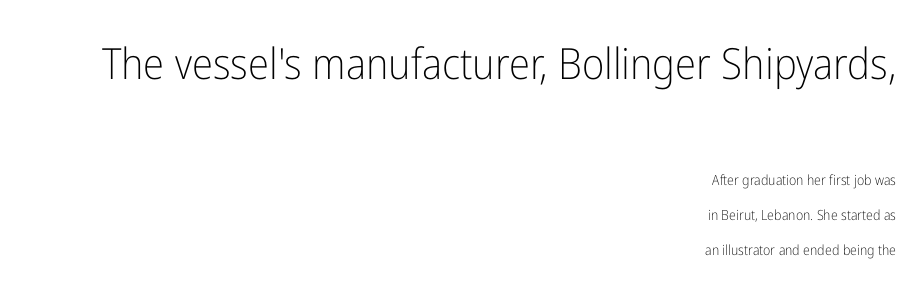
The earlier block is typeset at a bigger size than the later block. This sample uses plain, unmodified letter spacing. Short and long lines alike share a common ending point at right. Stroke terminals: plain, sans-serif. The letters look calm and open, with moderate or lighter stems.
